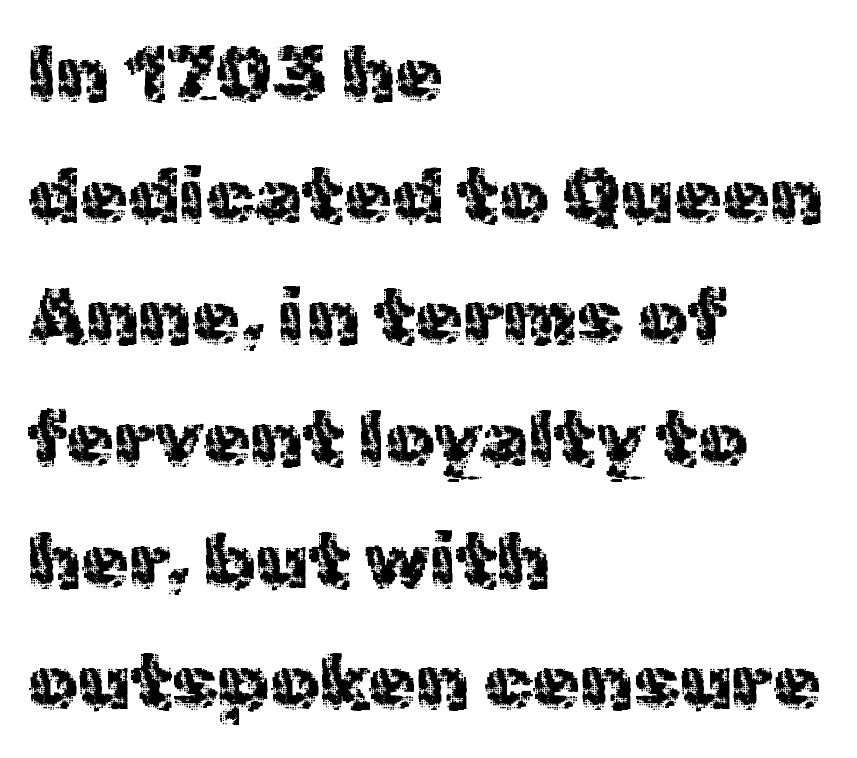
The horizontal fit of the characters is conventional and even. Do the characters align in a grid? No, the font is proportional. Ordinary non-slanted type is in use. Stroke mass is kept to a normal reading level or below.
